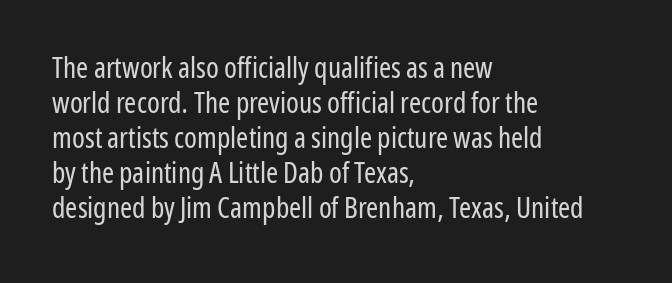
The font is comparable to plain body text, perhaps lighter. Nope, no serifs anywhere on these letters. You could not count columns in this text — the font is proportionally spaced. The axis of the letterforms is exactly vertical. Teacher's note: observe the even left margin — that is flush-left alignment. The line texture is even and compact thanks to regular tracking.
